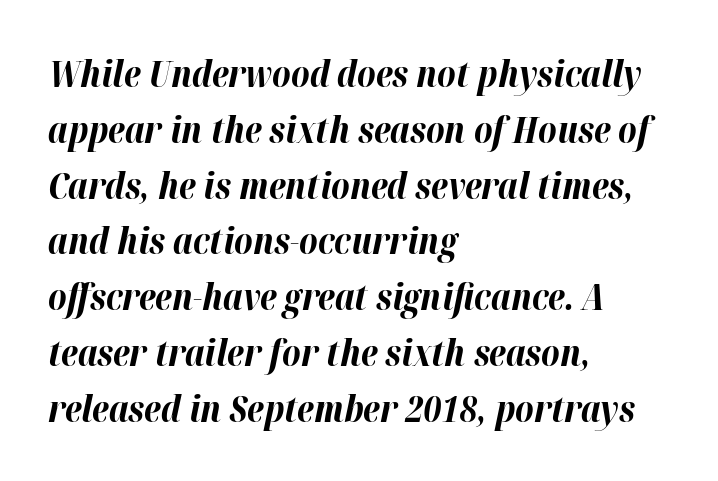
{"italic": "yes", "lean": "right", "slant_degrees": 12, "bold": "yes", "weight": "bold", "width": "normal", "stroke_contrast": "high", "x_height": "medium", "monospaced": "no", "underline": "no", "align": "left", "line_spacing": "normal", "line_spacing_ratio": 1.55, "letter_spacing": "normal", "letter_spacing_em": 0.0, "glyph_px": 36}
